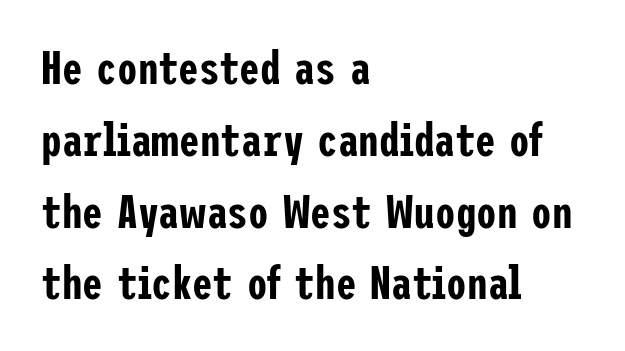
{"serif": "no", "italic": "no", "width": "condensed", "stroke_contrast": "low", "x_height": "medium", "underline": "no", "align": "left", "line_spacing": "normal", "line_spacing_ratio": 1.56, "letter_spacing": "normal", "letter_spacing_em": 0.0, "glyph_px": 46}
